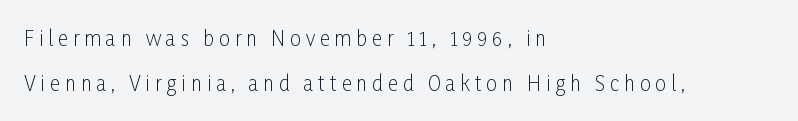
Words float on clear page, feet unadorned. This sample is left-justified, so line endings fall wherever the words run out. Italic? Not at all — the glyphs are vertical. The horizontal fit of the characters is loose and conspicuously gappy. A great deal of white space separates one row of letters from the next. This is not heavy type; no bold has been used.
